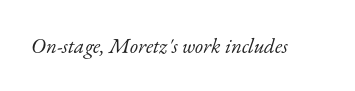
{"italic": "yes", "lean": "right", "slant_degrees": 17, "bold": "no", "underline": "no", "letter_spacing": "normal", "letter_spacing_em": 0.0, "glyph_px": 21}
